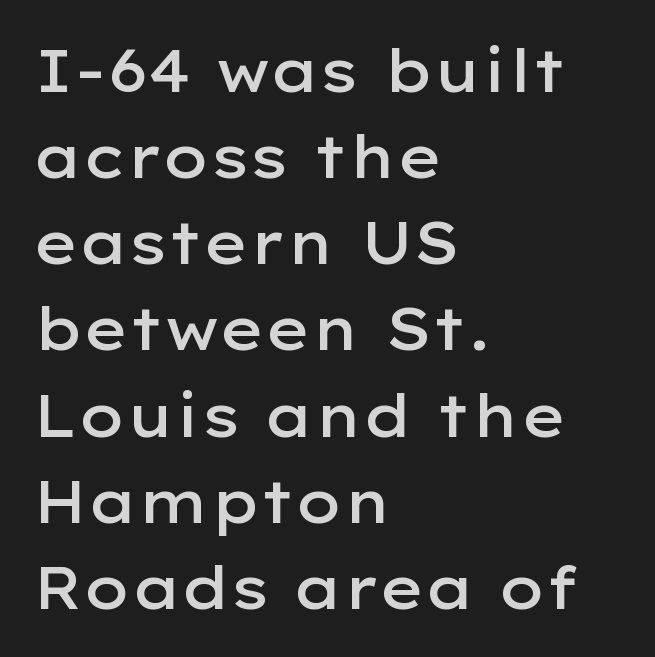
Q: Is the text bold? A: Semi-bold.
Q: Is the text italic (slanted)? A: No, it is upright.
Q: Is the typeface a serif or a sans-serif typeface? A: Sans-serif.
Q: Is the text underlined? A: No.
Q: How is the paragraph aligned? A: Left-aligned.
Q: Is the spacing between letters normal or unusually wide? A: Normal.
Q: Is the spacing between lines tight, normal or loose? A: Normal.
Q: Width (condensed, normal, or wide)? A: Wide.
Q: Stroke contrast? A: Low.
Q: x-height? A: Medium.
Q: Monospaced? A: No.
